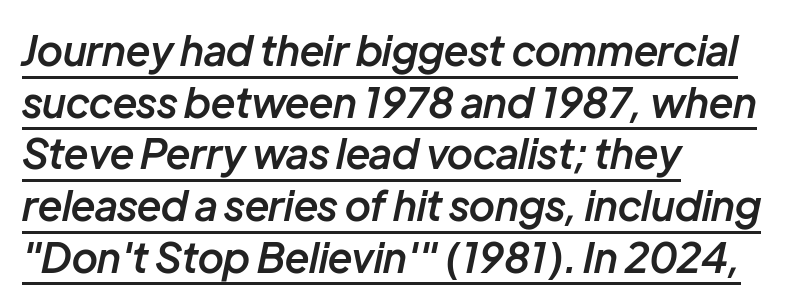
Q: Is the text bold? A: Semi-bold.
Q: Is the text italic (slanted)? A: Yes, it leans right by about 12 degrees.
Q: Is the text underlined? A: Yes.
Q: How is the paragraph aligned? A: Left-aligned.
Q: Is the spacing between letters normal or unusually wide? A: Normal.
Q: Is the spacing between lines tight, normal or loose? A: Normal.
Q: Width (condensed, normal, or wide)? A: Normal.
Q: Stroke contrast? A: Low.
Q: x-height? A: Medium.
Q: Monospaced? A: No.
